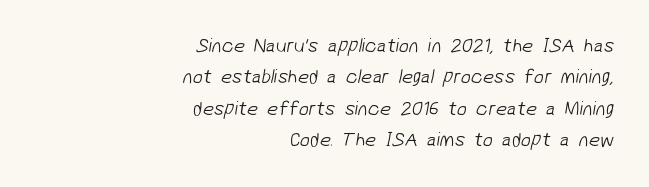
Tracking value appears to be zero — textbook default spacing. The line-height multiplier appears to be the usual default. The strip under each line holds only bare page. These lines stack with their right ends in a neat column. No letter is thick-stroked: the sample isn't bold.
